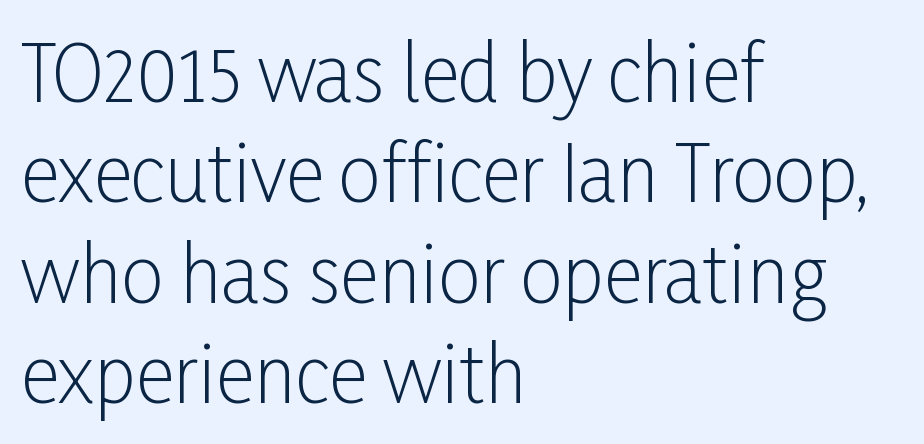
{"serif": "no", "italic": "no", "bold": "no", "weight": "light", "width": "condensed", "stroke_contrast": "low", "x_height": "medium", "monospaced": "no", "underline": "no", "align": "left", "line_spacing": "normal", "line_spacing_ratio": 1.32, "letter_spacing": "normal", "letter_spacing_em": 0.0, "glyph_px": 76}
